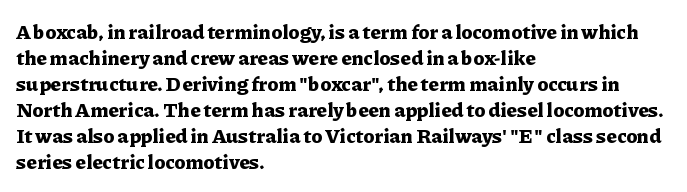
The image shows 20 px bold type, upright; set left-aligned, normal line spacing (1.3x), normal letter spacing, not underlined.
